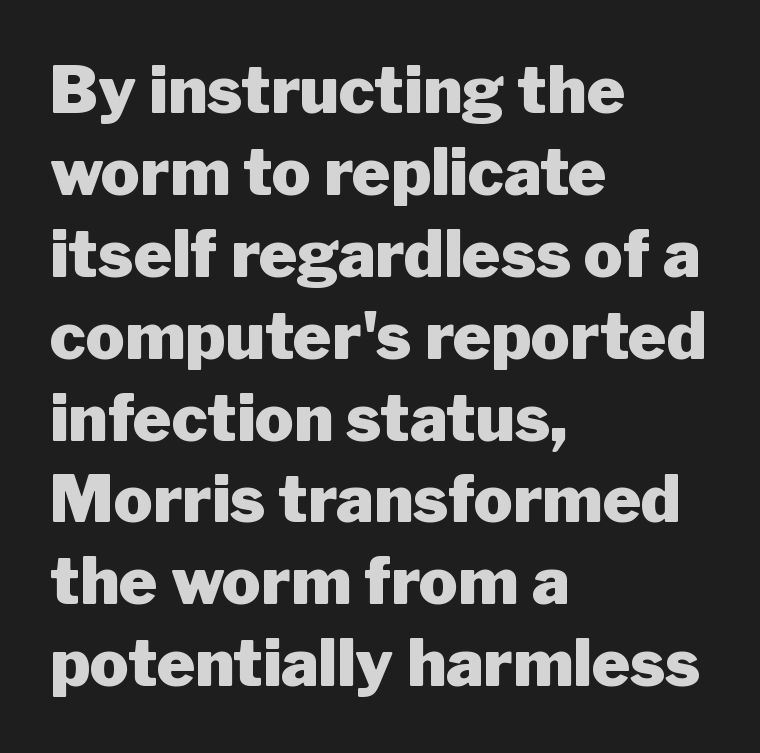
The space directly below the letters is spotless. Regular leading. Note: no serifs on the glyphs. The font is running at its bold setting. Left-aligned paragraph, ragged on the right. Designer's note — italics off, roman on.
